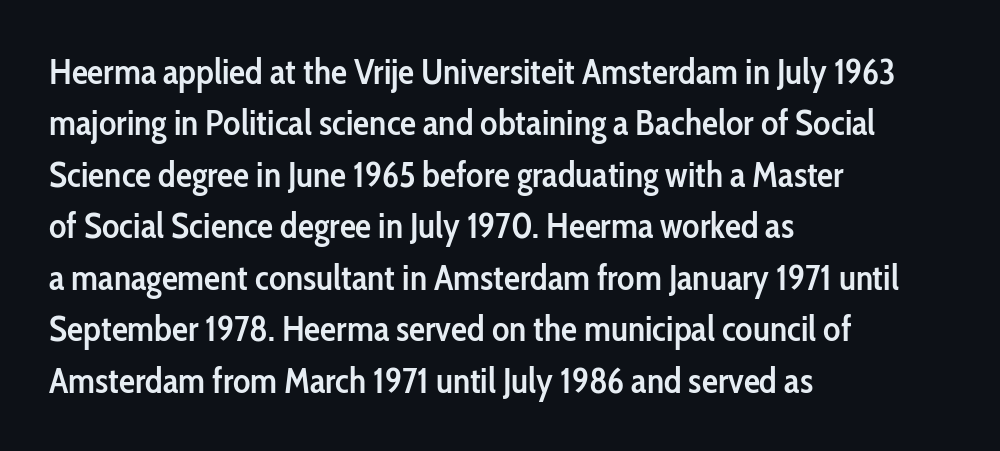
{"serif": "no", "italic": "no", "bold": "semi", "weight": "semibold", "width": "condensed", "stroke_contrast": "low", "x_height": "medium", "monospaced": "no", "underline": "no", "align": "left", "line_spacing": "normal", "line_spacing_ratio": 1.43, "letter_spacing": "normal", "letter_spacing_em": 0.0, "glyph_px": 36}
